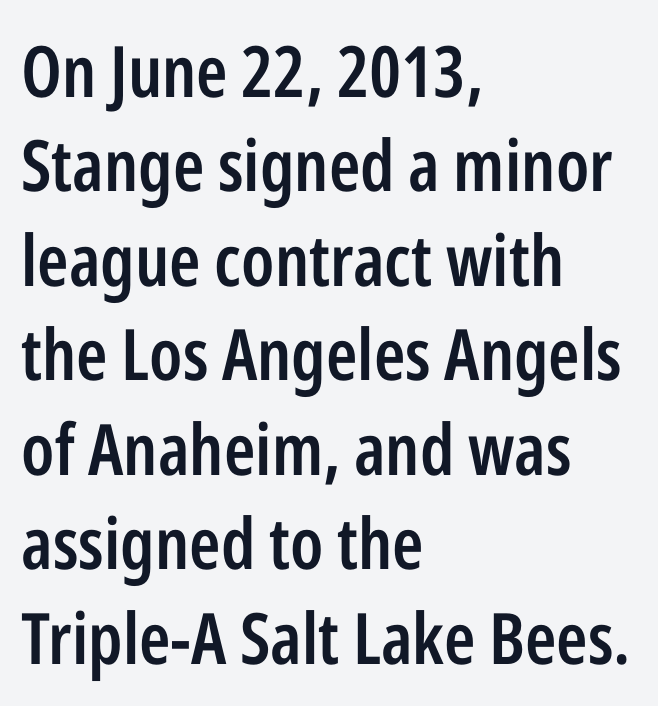
The letters advance in unequal steps, a hallmark of proportional type. Honestly, the row spacing looks completely unremarkable. Do the letters lean? They stand straight. The ragged edge is on the right, which tells us the setting is flush left. No feet cap the strokes, marking this as sans-serif type. The tracking reads as untouched default to a designer's eye.
